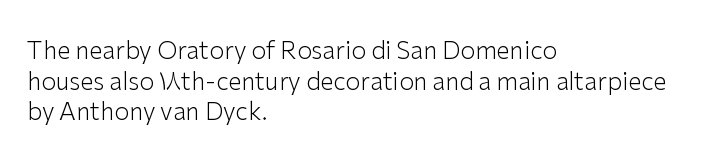
The image shows 24 px text type, upright; set left-aligned, normal line spacing (1.28x), normal letter spacing, not underlined.
